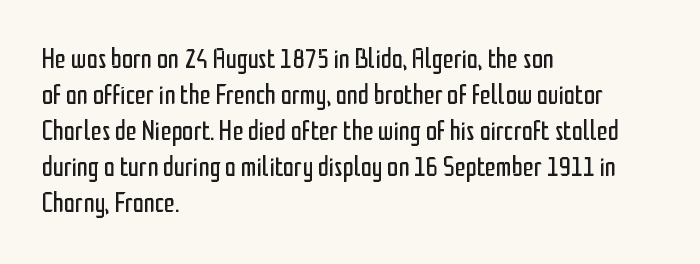
The image shows 28 px regular-weight, condensed sans-serif type, upright; set left-aligned, normal line spacing (1.29x), normal letter spacing, not underlined; low stroke contrast and a medium x-height.
